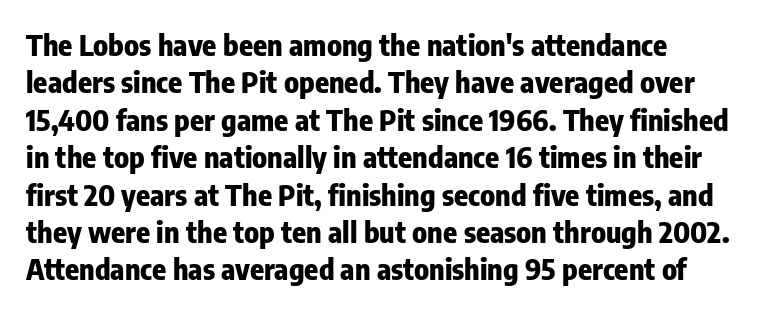
Q: Is the text bold? A: Yes.
Q: Is the text italic (slanted)? A: No, it is upright.
Q: Is the typeface a serif or a sans-serif typeface? A: Sans-serif.
Q: Is the text underlined? A: No.
Q: How is the paragraph aligned? A: Left-aligned.
Q: Is the spacing between letters normal or unusually wide? A: Normal.
Q: Is the spacing between lines tight, normal or loose? A: Normal.
Q: Width (condensed, normal, or wide)? A: Condensed.
Q: Stroke contrast? A: Low.
Q: x-height? A: Medium.
Q: Monospaced? A: No.
